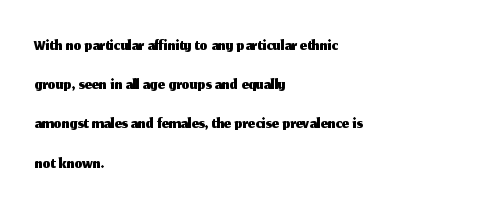
The foot of each line stays bare and open. Upright lettering throughout. Characters follow at the spacing the type designer built in. Line spacing here is normal.
